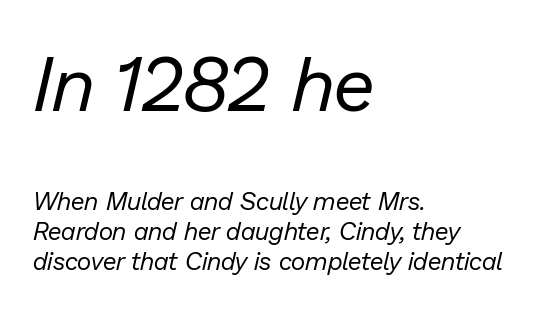
The image shows 76 px regular-weight type, italic (leaning right); set left-aligned, line spacing 1.19x, normal letter spacing, not underlined; the first (top) block is 3.04x larger; low stroke contrast and a medium x-height.
